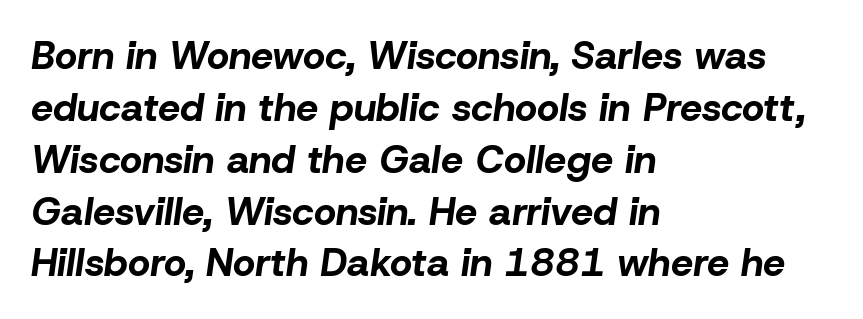
Q: Is the text bold? A: Yes.
Q: Is the text italic (slanted)? A: Yes, it leans right by about 8 degrees.
Q: Is the text underlined? A: No.
Q: How is the paragraph aligned? A: Left-aligned.
Q: Is the spacing between letters normal or unusually wide? A: Normal.
Q: Is the spacing between lines tight, normal or loose? A: Normal.
Q: Width (condensed, normal, or wide)? A: Normal.
Q: Stroke contrast? A: Low.
Q: x-height? A: Medium.
Q: Monospaced? A: No.
